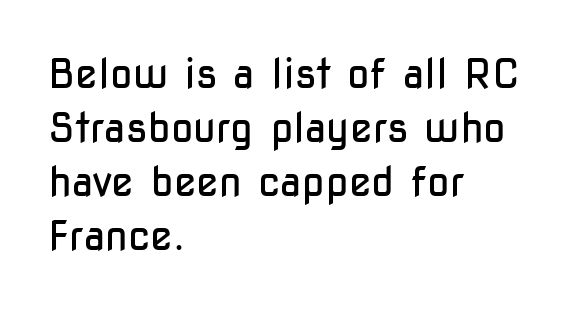
{"serif": "no", "italic": "no", "bold": "no", "weight": "regular", "width": "condensed", "stroke_contrast": "low", "x_height": "medium", "monospaced": "no", "underline": "no", "align": "left", "line_spacing": "normal", "line_spacing_ratio": 1.32, "letter_spacing": "normal", "letter_spacing_em": 0.0, "glyph_px": 41}
